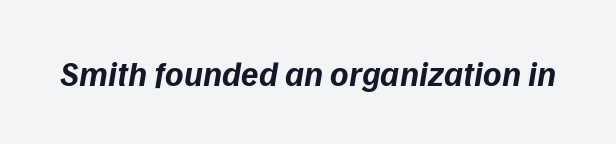
Q: Is the text bold? A: Yes.
Q: Is the typeface a serif or a sans-serif typeface? A: Sans-serif.
Q: Is the text underlined? A: No.
Q: Is the spacing between letters normal or unusually wide? A: Normal.
Q: Width (condensed, normal, or wide)? A: Normal.
Q: Stroke contrast? A: Low.
Q: x-height? A: Medium.
Q: Monospaced? A: No.
